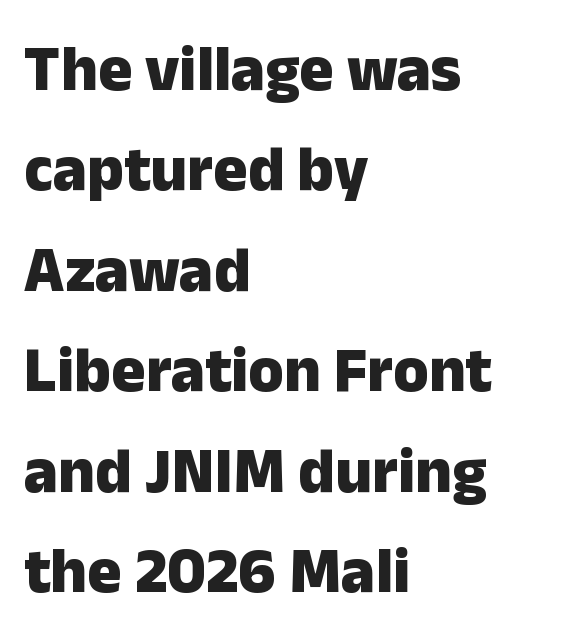
The image shows 64 px heavy sans-serif type, upright; set left-aligned, normal line spacing (1.57x), normal letter spacing, not underlined; low stroke contrast and a medium x-height.
